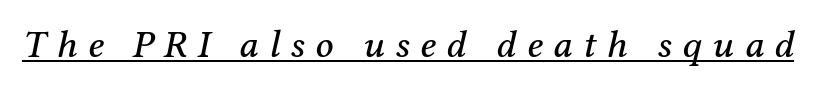
Q: Is the text italic (slanted)? A: Yes, it leans right by about 12 degrees.
Q: Is the typeface a serif or a sans-serif typeface? A: Serif.
Q: Is the text underlined? A: Yes.
Q: Is the spacing between letters normal or unusually wide? A: Unusually wide.
Q: Width (condensed, normal, or wide)? A: Normal.
Q: Stroke contrast? A: Medium.
Q: x-height? A: Medium.
Q: Monospaced? A: No.
